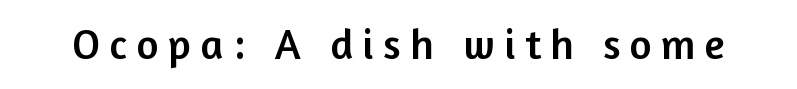
The rendering uses natural spacing where letterforms have individual widths. The type is letterspaced generously, with wide tracking. The words here are not underlined. The type family on display is of the sans-serif kind. Tall strokes in this sample are plumb rather than angled.
